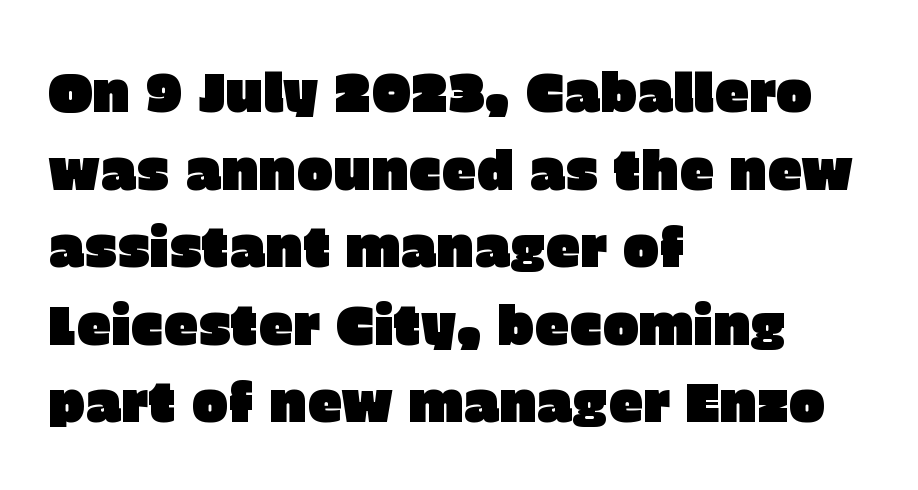
To sum up the face: it is a sans, with no serifs. Quick note: not italic, upright. Check the space under the baseline: it is left empty. This block has exactly the height ordinary leading produces. The text block is weighted toward the left margin, trailing off unevenly rightward. This rendering leaves character spacing at its baseline value.
